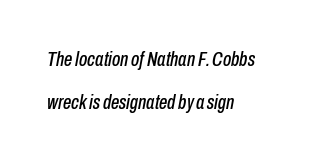
{"italic": "yes", "lean": "right", "slant_degrees": 10, "underline": "no", "align": "left", "line_spacing": "loose", "line_spacing_ratio": 2.05, "letter_spacing": "normal", "letter_spacing_em": 0.0, "glyph_px": 21}
